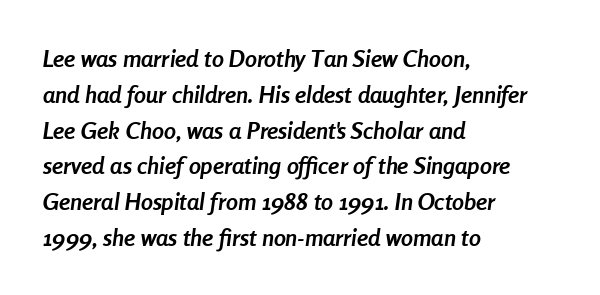
The image shows 24 px bold type, italic (leaning right); set left-aligned, normal line spacing (1.49x), normal letter spacing, not underlined.
